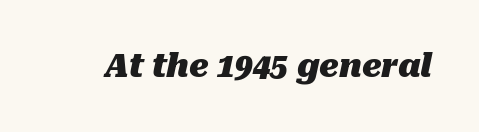
The image shows 32 px heavy type, italic (leaning right); set normal letter spacing, not underlined; medium stroke contrast and a medium x-height.
